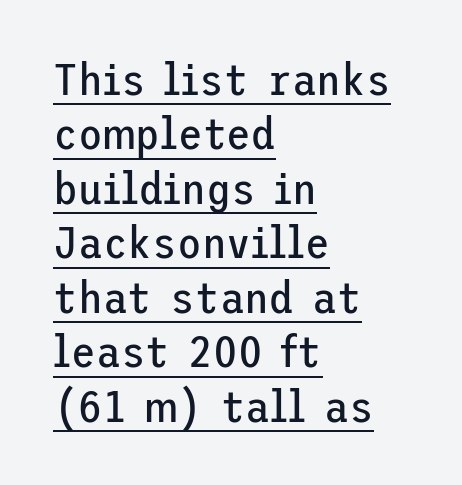
The image shows 45 px regular-weight sans-serif type, upright; set left-aligned, line spacing 1.21x, normal letter spacing, underlined; low stroke contrast and a medium x-height.
